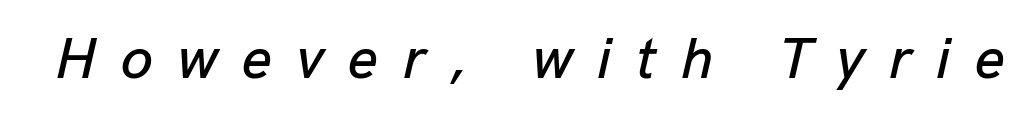
The image shows 58 px text type, italic (leaning right); set unusually wide letter spacing (+0.42 em), not underlined; low stroke contrast and a medium x-height.
